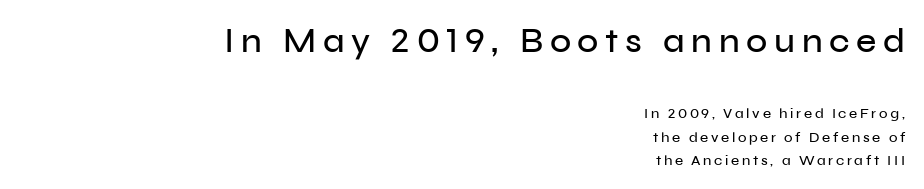
Q: Is the text italic (slanted)? A: No, it is upright.
Q: Is the typeface a serif or a sans-serif typeface? A: Sans-serif.
Q: Is the text underlined? A: No.
Q: How is the paragraph aligned? A: Right-aligned.
Q: Is the spacing between lines tight, normal or loose? A: Normal.
Q: Which block of text is set in a larger size, the first (top) or the second (bottom)? A: The first (top) one.
Q: Width (condensed, normal, or wide)? A: Normal.
Q: Stroke contrast? A: Low.
Q: x-height? A: Medium.
Q: Monospaced? A: No.
